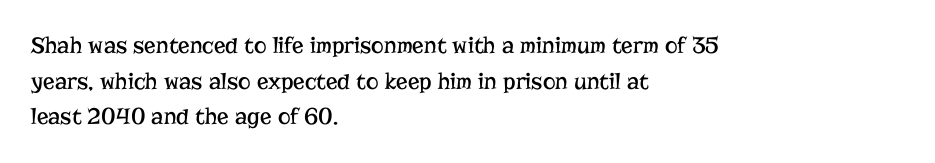
{"italic": "no", "bold": "no", "underline": "no", "align": "left", "line_spacing": "normal", "line_spacing_ratio": 1.48, "letter_spacing": "normal", "letter_spacing_em": 0.0, "glyph_px": 24}
